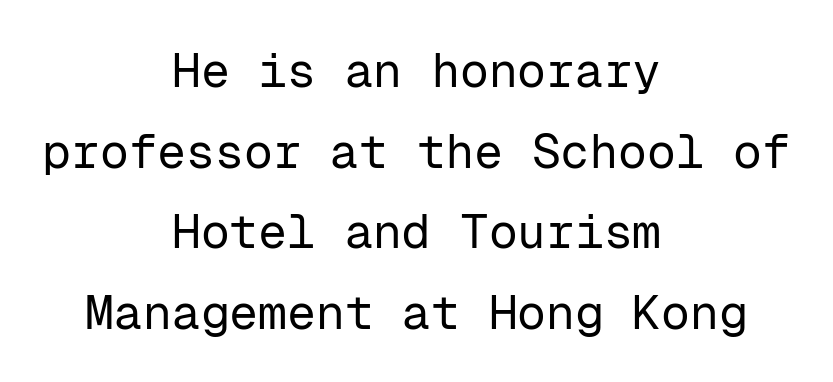
The image shows 48 px regular-weight sans-serif type, upright, monospaced; set centered, normal line spacing (1.68x), normal letter spacing, not underlined; low stroke contrast and a medium x-height.
